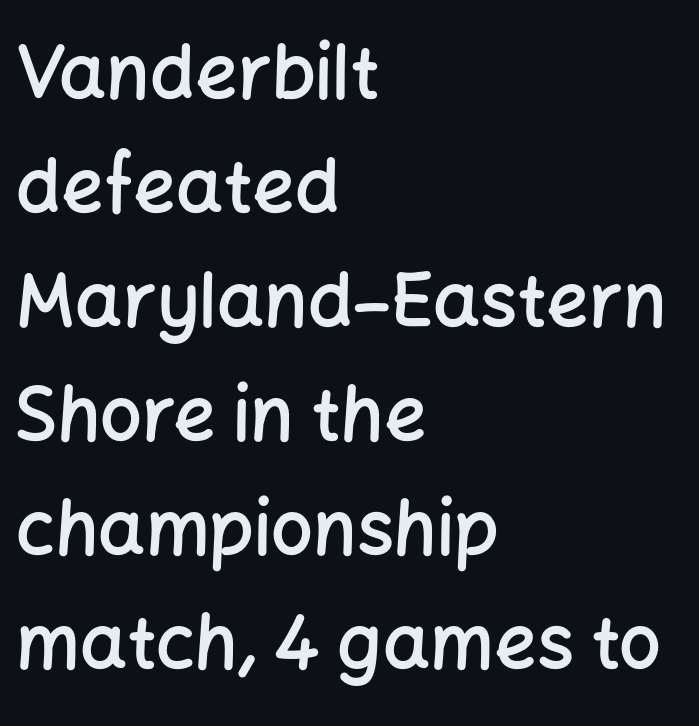
Q: Is the text bold? A: Semi-bold.
Q: Is the text italic (slanted)? A: No, it is upright.
Q: Is the typeface a serif or a sans-serif typeface? A: Sans-serif.
Q: Is the text underlined? A: No.
Q: How is the paragraph aligned? A: Left-aligned.
Q: Is the spacing between letters normal or unusually wide? A: Normal.
Q: Is the spacing between lines tight, normal or loose? A: Normal.
Q: Width (condensed, normal, or wide)? A: Normal.
Q: Stroke contrast? A: Low.
Q: x-height? A: Medium.
Q: Monospaced? A: No.
